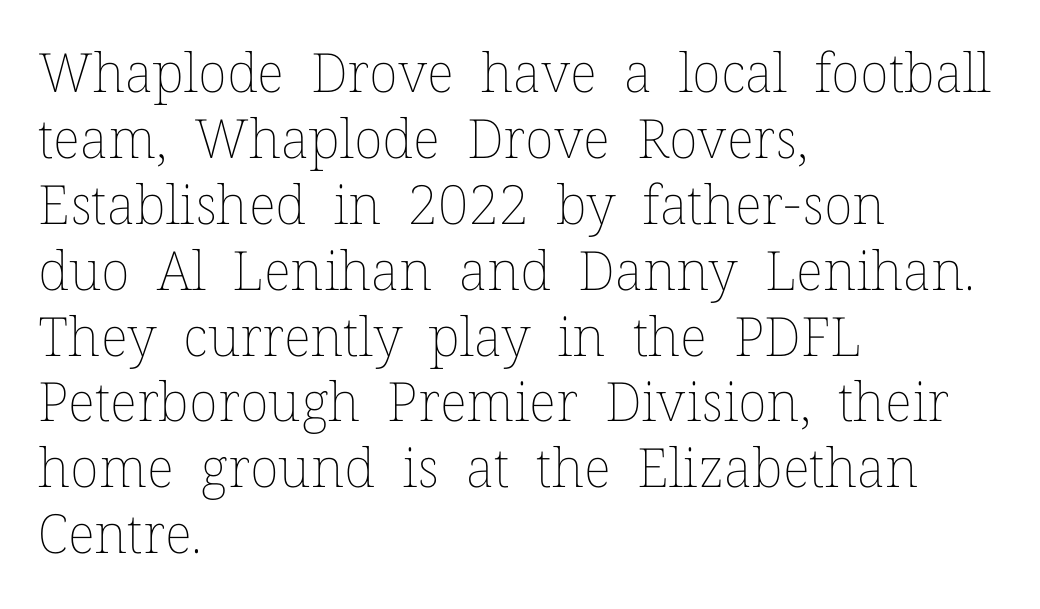
The image shows 54 px thin type, upright; set left-aligned, line spacing 1.22x, normal letter spacing, not underlined; low stroke contrast and a medium x-height.
